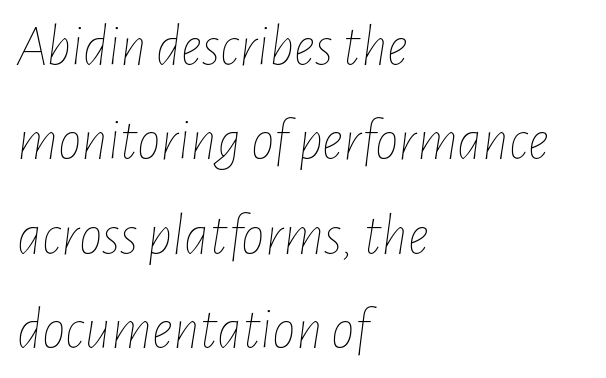
The image shows 59 px thin, condensed type, italic (leaning right); set left-aligned, normal line spacing (1.6x), normal letter spacing, not underlined; low stroke contrast and a medium x-height.
